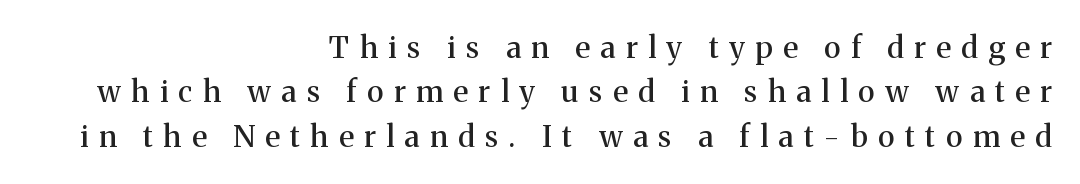
Q: Is the text italic (slanted)? A: No, it is upright.
Q: Is the typeface a serif or a sans-serif typeface? A: Serif.
Q: Is the text underlined? A: No.
Q: How is the paragraph aligned? A: Right-aligned.
Q: Is the spacing between letters normal or unusually wide? A: Unusually wide.
Q: Is the spacing between lines tight, normal or loose? A: Normal.
Q: Width (condensed, normal, or wide)? A: Normal.
Q: Stroke contrast? A: Medium.
Q: x-height? A: Medium.
Q: Monospaced? A: No.
